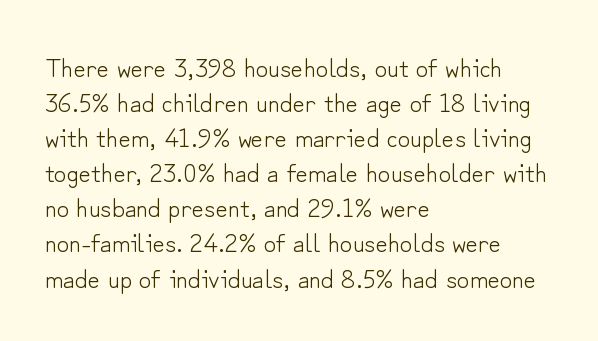
Style check: upright. Plain, unruled lines of type. The paragraph has a hard left edge and a soft right edge. This rendering leaves character spacing at its baseline value. A typesetter would call this leading conventional body-copy spacing. These glyphs show unthickened strokes, regular width or finer.
